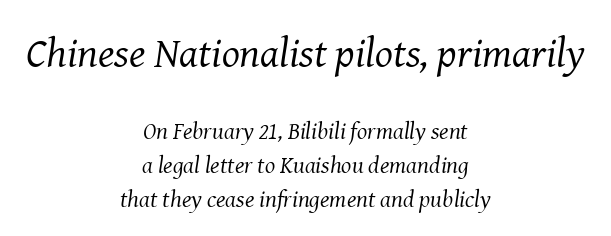
{"serif": "yes", "italic": "yes", "lean": "right", "slant_degrees": 8, "bold": "no", "weight": "regular", "width": "normal", "stroke_contrast": "medium", "x_height": "medium", "monospaced": "no", "underline": "no", "align": "center", "line_spacing": "normal", "line_spacing_ratio": 1.4, "letter_spacing": "normal", "letter_spacing_em": 0.0, "larger_block": "first", "size_ratio": 1.75, "glyph_px": 42}
